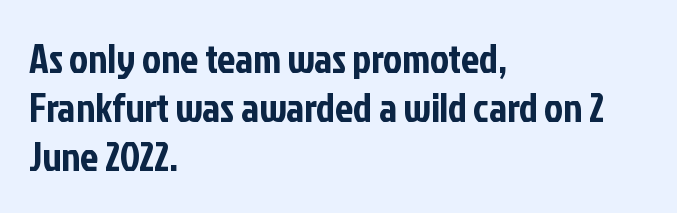
{"serif": "no", "italic": "no", "width": "condensed", "stroke_contrast": "low", "x_height": "medium", "monospaced": "no", "underline": "no", "align": "left", "line_spacing_ratio": 1.22, "letter_spacing": "normal", "letter_spacing_em": 0.0, "glyph_px": 40}
